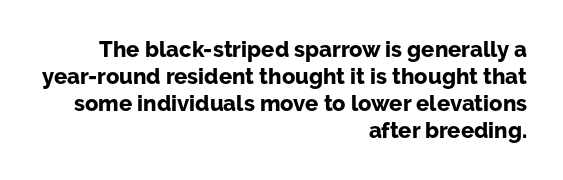
I'd describe the lettering as bold — thick and assertive. Rule under the text: the space is simply empty. The typography opts for an upright posture over an oblique one. The rendering keeps characters at their native spacing. Compared with a flush-left layout, this one pins lines to the opposite, right side.
